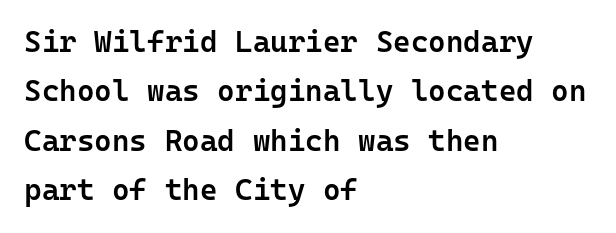
Q: Is the text bold? A: Semi-bold.
Q: Is the text italic (slanted)? A: No, it is upright.
Q: Is the typeface a serif or a sans-serif typeface? A: Sans-serif.
Q: Is the text underlined? A: No.
Q: How is the paragraph aligned? A: Left-aligned.
Q: Is the spacing between letters normal or unusually wide? A: Normal.
Q: Is the spacing between lines tight, normal or loose? A: Normal.
Q: Width (condensed, normal, or wide)? A: Normal.
Q: Stroke contrast? A: Low.
Q: x-height? A: Medium.
Q: Monospaced? A: Yes.
